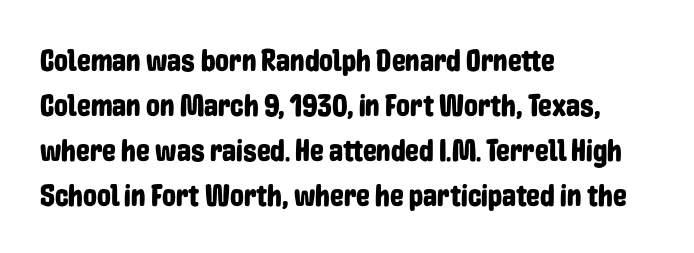
The image shows 31 px condensed sans-serif type, upright; set left-aligned, normal line spacing (1.45x), normal letter spacing, not underlined; low stroke contrast and a medium x-height.
